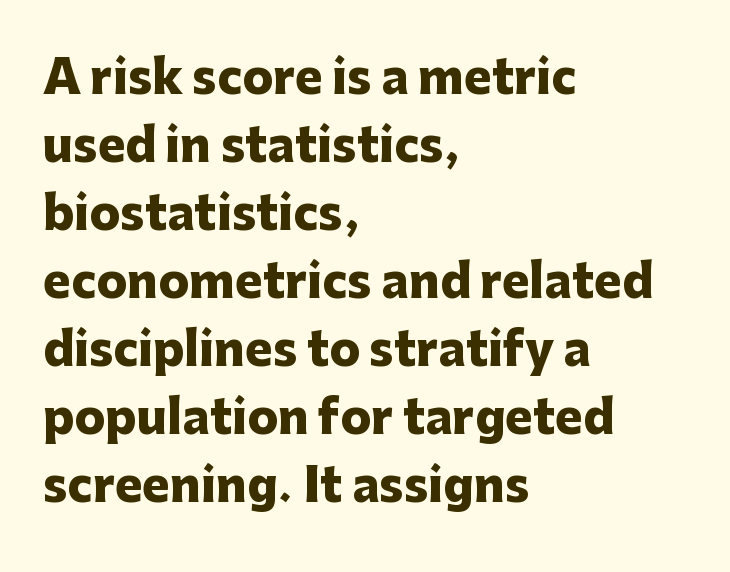
{"serif": "no", "italic": "no", "bold": "yes", "weight": "heavy", "width": "normal", "stroke_contrast": "low", "x_height": "medium", "monospaced": "no", "underline": "no", "align": "left", "line_spacing": "normal", "line_spacing_ratio": 1.48, "letter_spacing": "normal", "letter_spacing_em": 0.0, "glyph_px": 46}
